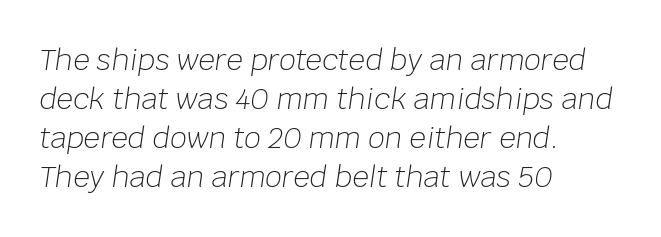
{"italic": "yes", "lean": "right", "slant_degrees": 8, "bold": "no", "weight": "light", "width": "normal", "stroke_contrast": "low", "x_height": "large", "monospaced": "no", "underline": "no", "align": "left", "line_spacing": "normal", "line_spacing_ratio": 1.35, "letter_spacing": "normal", "letter_spacing_em": 0.0, "glyph_px": 29}
